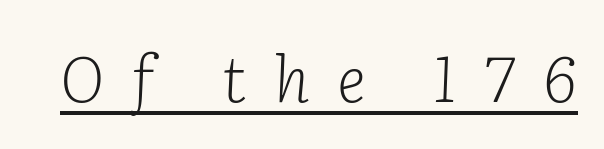
Q: Is the text bold? A: No.
Q: Is the text italic (slanted)? A: Yes, it leans right by about 2 degrees.
Q: Is the typeface a serif or a sans-serif typeface? A: Serif.
Q: Is the text underlined? A: Yes.
Q: Is the spacing between letters normal or unusually wide? A: Unusually wide.
Q: Width (condensed, normal, or wide)? A: Normal.
Q: Stroke contrast? A: Low.
Q: x-height? A: Medium.
Q: Monospaced? A: No.
